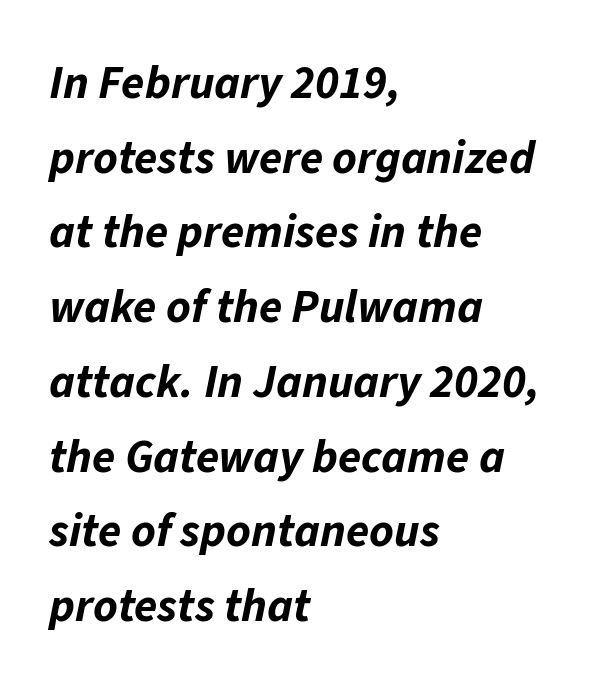
{"italic": "yes", "lean": "right", "slant_degrees": 11, "bold": "yes", "weight": "bold", "width": "normal", "stroke_contrast": "low", "x_height": "medium", "monospaced": "no", "underline": "no", "align": "left", "line_spacing": "normal", "line_spacing_ratio": 1.59, "letter_spacing": "normal", "letter_spacing_em": 0.0, "glyph_px": 47}
